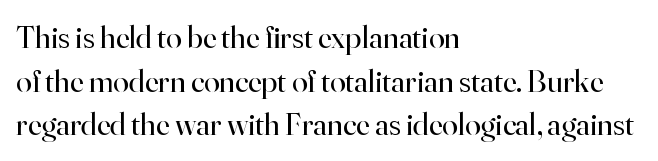
Q: Is the text bold? A: No.
Q: Is the text italic (slanted)? A: No, it is upright.
Q: Is the typeface a serif or a sans-serif typeface? A: Serif.
Q: Is the text underlined? A: No.
Q: How is the paragraph aligned? A: Left-aligned.
Q: Is the spacing between letters normal or unusually wide? A: Normal.
Q: Is the spacing between lines tight, normal or loose? A: Normal.
Q: Width (condensed, normal, or wide)? A: Normal.
Q: Stroke contrast? A: High.
Q: x-height? A: Small.
Q: Monospaced? A: No.
